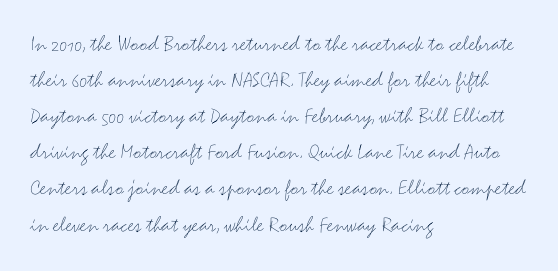
{"bold": "no", "underline": "no", "align": "left", "line_spacing": "normal", "line_spacing_ratio": 1.57, "letter_spacing": "normal", "letter_spacing_em": 0.0, "glyph_px": 23}
